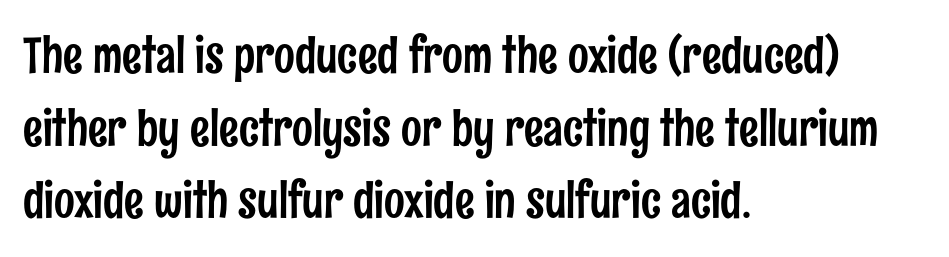
{"serif": "no", "italic": "no", "width": "condensed", "stroke_contrast": "low", "x_height": "medium", "monospaced": "no", "underline": "no", "align": "left", "line_spacing": "normal", "line_spacing_ratio": 1.48, "letter_spacing": "normal", "letter_spacing_em": 0.0, "glyph_px": 49}
